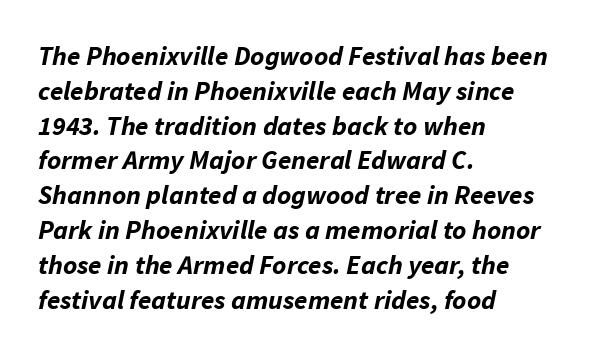
The font's italic variant was chosen for this text. Notice how the passage keeps a crisp vertical edge on the left only. Successive baselines arrive at the customary interval. In terms of weight, the rendering is a true, heavy bold. The gaps between neighbouring characters are ordinary and unremarkable.
